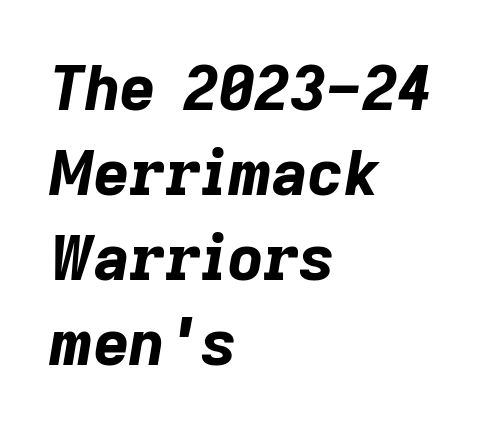
The gap between lines stays unmarked. Notice how the stems are inclined rather than vertical — that's the hallmark of italics. These lines stack with their left ends in a neat column. Here the designer chose a conventional face with non-uniform glyph widths.
